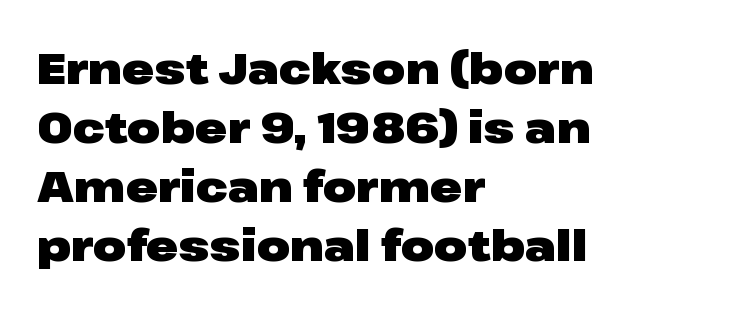
The image shows 43 px heavy, wide sans-serif type, upright; set left-aligned, normal line spacing (1.37x), normal letter spacing, not underlined; low stroke contrast and a medium x-height.
